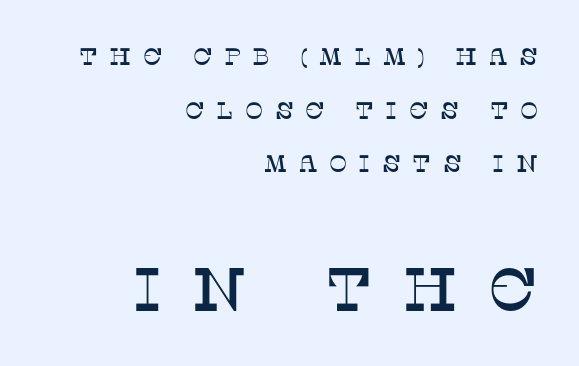
{"serif": "yes", "italic": "no", "width": "normal", "stroke_contrast": "low", "x_height": "large", "monospaced": "no", "underline": "no", "align": "right", "line_spacing": "loose", "line_spacing_ratio": 2.23, "letter_spacing": "wide", "letter_spacing_em": 0.48, "larger_block": "second", "size_ratio": 2.54, "glyph_px": 61}
